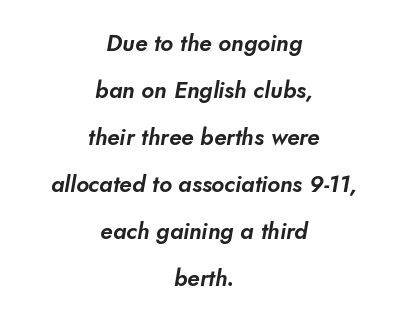
Q: Is the text underlined? A: No.
Q: How is the paragraph aligned? A: Centered.
Q: Is the spacing between letters normal or unusually wide? A: Normal.
Q: Is the spacing between lines tight, normal or loose? A: Loose.
